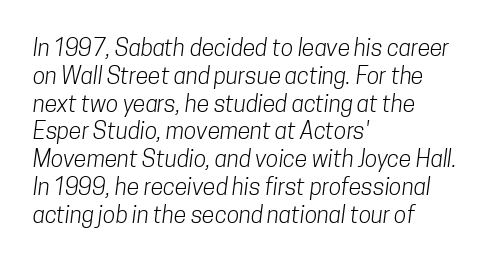
Q: Is the text bold? A: No.
Q: Is the text underlined? A: No.
Q: How is the paragraph aligned? A: Left-aligned.
Q: Is the spacing between letters normal or unusually wide? A: Normal.
